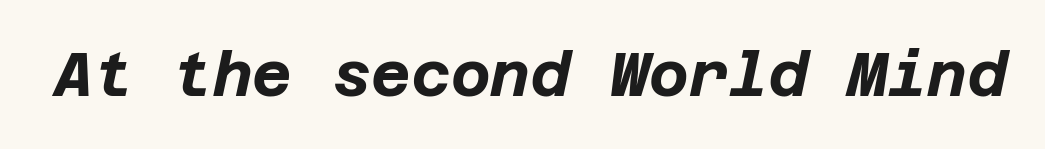
The image shows 61 px bold type, italic (leaning right); set normal letter spacing, not underlined; low stroke contrast and a large x-height.
